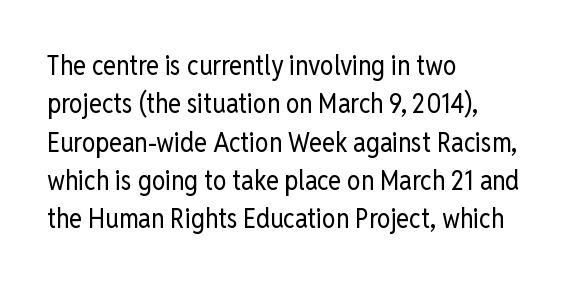
The image shows 27 px text type, upright; set left-aligned, normal line spacing (1.42x), normal letter spacing, not underlined.
